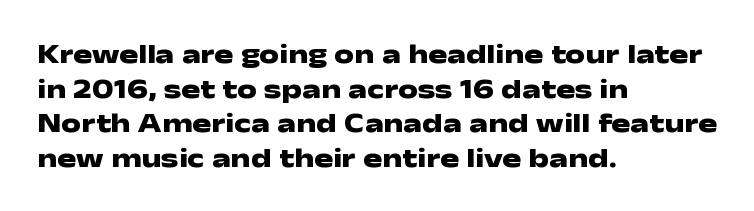
{"serif": "no", "italic": "no", "bold": "yes", "weight": "heavy", "width": "wide", "stroke_contrast": "low", "x_height": "medium", "monospaced": "no", "underline": "no", "align": "left", "line_spacing_ratio": 1.24, "letter_spacing": "normal", "letter_spacing_em": 0.0, "glyph_px": 28}
